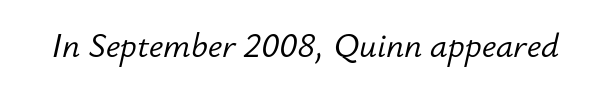
Does the lettering tilt? It does — this is italic. The horizontal fit of the characters is conventional and even. Heaviness? Minimal to ordinary, like unemphasized prose. A bare baseline throughout the passage. The rendering uses natural spacing where letterforms have individual widths.
